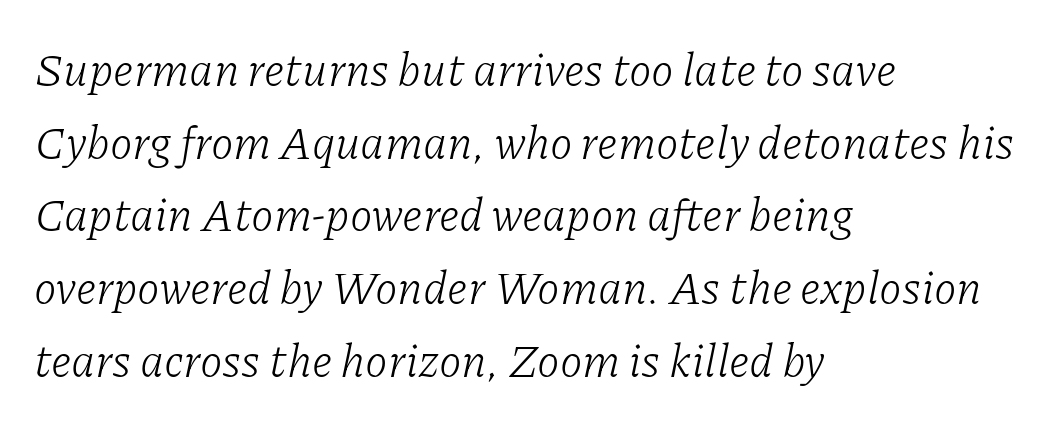
Q: Is the text bold? A: No.
Q: Is the text italic (slanted)? A: Yes, it leans right by about 11 degrees.
Q: Is the typeface a serif or a sans-serif typeface? A: Serif.
Q: Is the text underlined? A: No.
Q: How is the paragraph aligned? A: Left-aligned.
Q: Is the spacing between letters normal or unusually wide? A: Normal.
Q: Is the spacing between lines tight, normal or loose? A: Normal.
Q: Width (condensed, normal, or wide)? A: Normal.
Q: Stroke contrast? A: Low.
Q: x-height? A: Medium.
Q: Monospaced? A: No.
